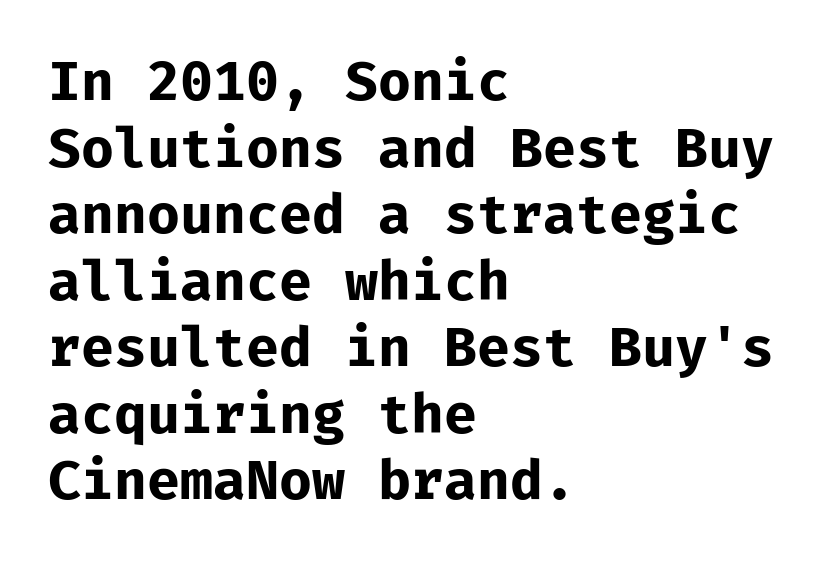
Q: Is the text bold? A: Yes.
Q: Is the text italic (slanted)? A: No, it is upright.
Q: Is the typeface a serif or a sans-serif typeface? A: Sans-serif.
Q: Is the text underlined? A: No.
Q: How is the paragraph aligned? A: Left-aligned.
Q: Is the spacing between letters normal or unusually wide? A: Normal.
Q: Width (condensed, normal, or wide)? A: Normal.
Q: Stroke contrast? A: Low.
Q: x-height? A: Medium.
Q: Monospaced? A: Yes.
